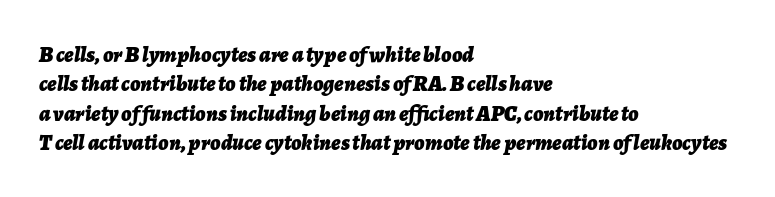
Q: Is the text bold? A: Yes.
Q: Is the text italic (slanted)? A: Yes, it leans right by about 7 degrees.
Q: Is the text underlined? A: No.
Q: How is the paragraph aligned? A: Left-aligned.
Q: Is the spacing between letters normal or unusually wide? A: Normal.
Q: Is the spacing between lines tight, normal or loose? A: Normal.
